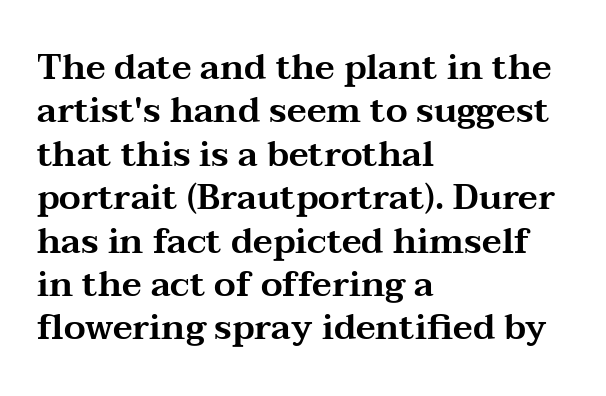
{"serif": "yes", "italic": "no", "width": "wide", "stroke_contrast": "medium", "x_height": "medium", "monospaced": "no", "underline": "no", "align": "left", "line_spacing_ratio": 1.24, "letter_spacing": "normal", "letter_spacing_em": 0.0, "glyph_px": 35}
